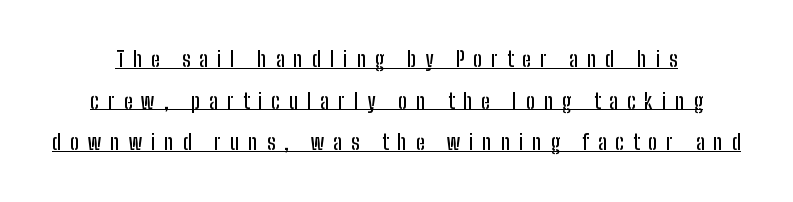
The image shows 21 px text type, upright; set loose line spacing (1.98x), unusually wide letter spacing (+0.43 em), underlined.
